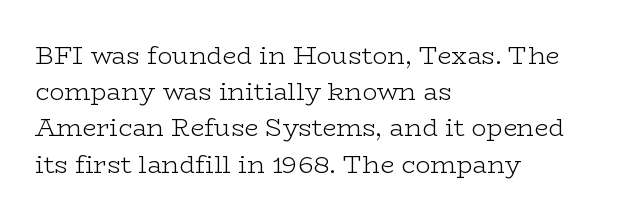
Q: Is the text bold? A: No.
Q: Is the text italic (slanted)? A: No, it is upright.
Q: Is the text underlined? A: No.
Q: How is the paragraph aligned? A: Left-aligned.
Q: Is the spacing between letters normal or unusually wide? A: Normal.
Q: Is the spacing between lines tight, normal or loose? A: Normal.
